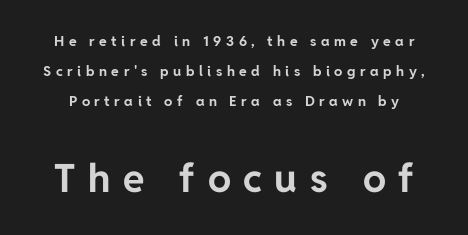
The image shows 39 px bold sans-serif type, upright; set loose line spacing (2.13x), unusually wide letter spacing (+0.32 em), not underlined; the second (bottom) block is 2.79x larger; low stroke contrast and a medium x-height.
